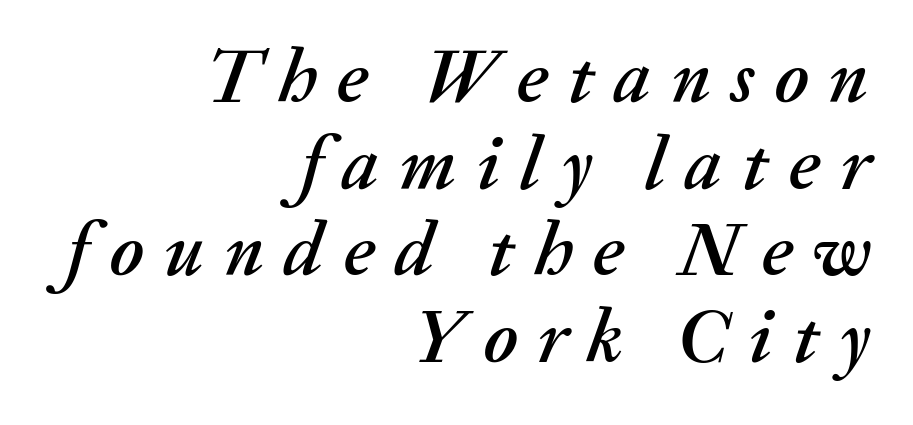
Q: Is the text italic (slanted)? A: Yes, it leans right by about 20 degrees.
Q: Is the text underlined? A: No.
Q: How is the paragraph aligned? A: Right-aligned.
Q: Is the spacing between letters normal or unusually wide? A: Unusually wide.
Q: Is the spacing between lines tight, normal or loose? A: Tight.
Q: Width (condensed, normal, or wide)? A: Normal.
Q: Stroke contrast? A: Medium.
Q: x-height? A: Medium.
Q: Monospaced? A: No.
